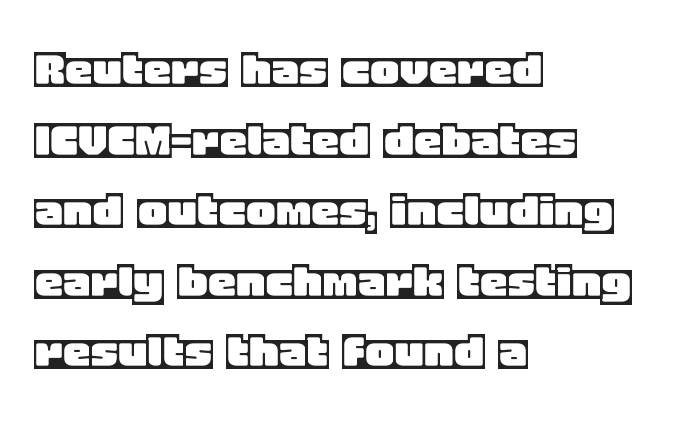
Q: Is the text italic (slanted)? A: No, it is upright.
Q: Is the text underlined? A: No.
Q: How is the paragraph aligned? A: Left-aligned.
Q: Is the spacing between letters normal or unusually wide? A: Normal.
Q: Is the spacing between lines tight, normal or loose? A: Normal.
Q: Width (condensed, normal, or wide)? A: Normal.
Q: x-height? A: Large.
Q: Monospaced? A: No.
